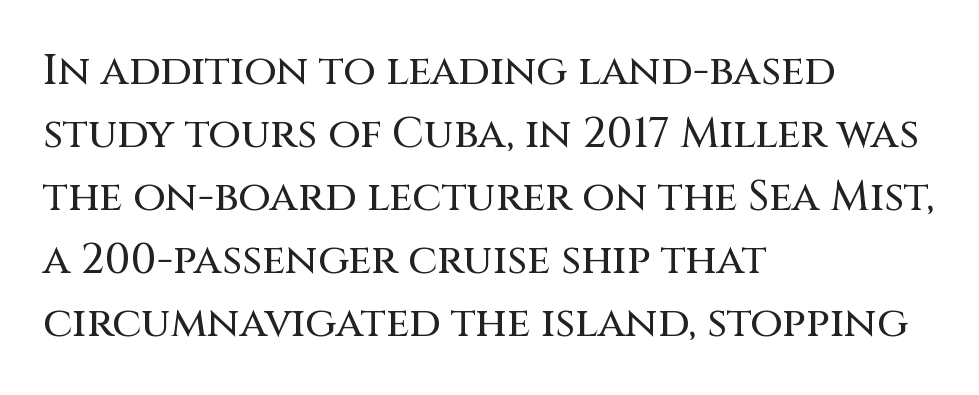
The image shows 42 px sans-serif type, upright; set left-aligned, normal line spacing (1.5x), normal letter spacing, not underlined; medium stroke contrast and a large x-height.
